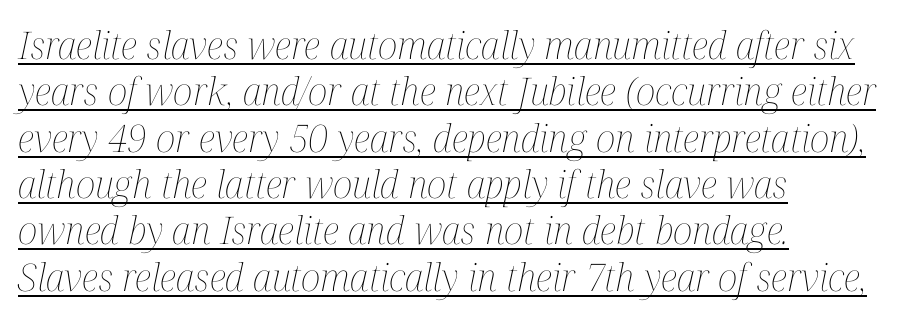
The image shows 38 px thin, condensed type, italic (leaning right); set left-aligned, line spacing 1.22x, normal letter spacing, underlined; medium stroke contrast and a medium x-height.
